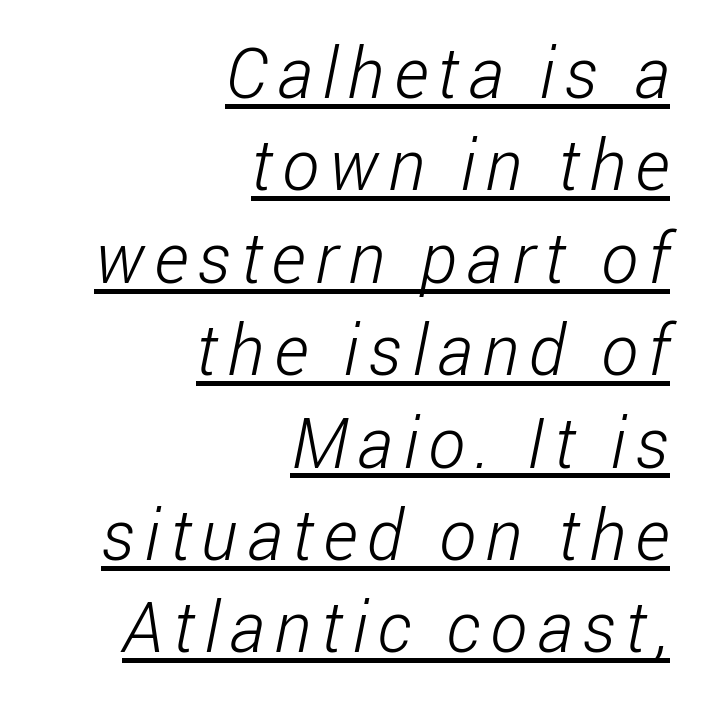
Q: Is the text bold? A: No.
Q: Is the typeface a serif or a sans-serif typeface? A: Sans-serif.
Q: Is the text underlined? A: Yes.
Q: How is the paragraph aligned? A: Right-aligned.
Q: Is the spacing between lines tight, normal or loose? A: Normal.
Q: Width (condensed, normal, or wide)? A: Condensed.
Q: Stroke contrast? A: Low.
Q: x-height? A: Medium.
Q: Monospaced? A: No.
